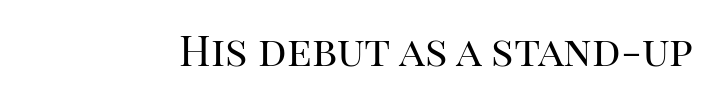
Glyph-to-glyph distance matches everyday printed text. Has an underline been added? It has not. The designer went with a serif here, giving each stem small feet. The passage shown is typed in a proportional face where columns would drift. Italic? Not at all — the glyphs are vertical.
